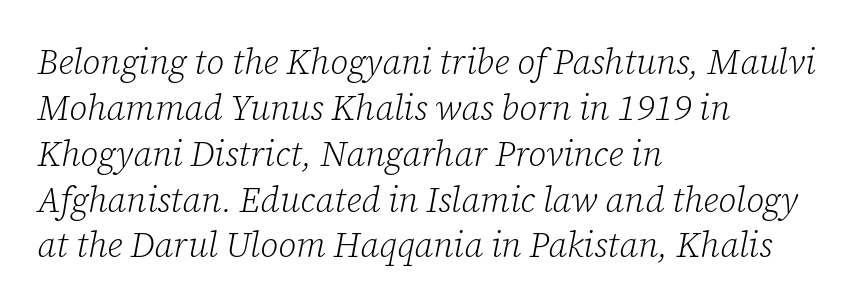
{"serif": "yes", "italic": "yes", "lean": "right", "slant_degrees": 12, "bold": "no", "weight": "light", "width": "normal", "stroke_contrast": "low", "x_height": "medium", "monospaced": "no", "underline": "no", "align": "left", "line_spacing": "normal", "line_spacing_ratio": 1.31, "letter_spacing": "normal", "letter_spacing_em": 0.0, "glyph_px": 35}
